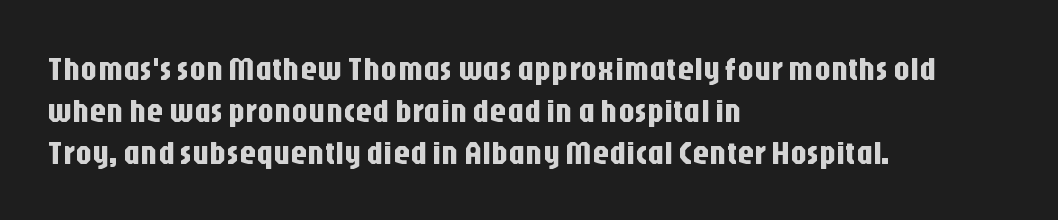
Q: Is the text italic (slanted)? A: No, it is upright.
Q: Is the typeface a serif or a sans-serif typeface? A: Sans-serif.
Q: Is the text underlined? A: No.
Q: How is the paragraph aligned? A: Left-aligned.
Q: Is the spacing between letters normal or unusually wide? A: Normal.
Q: Is the spacing between lines tight, normal or loose? A: Normal.
Q: Width (condensed, normal, or wide)? A: Condensed.
Q: Stroke contrast? A: Low.
Q: x-height? A: Large.
Q: Monospaced? A: No.
